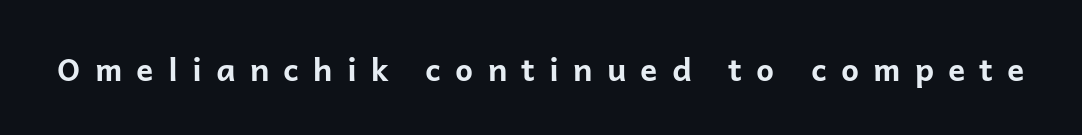
The image shows 32 px bold sans-serif type, upright; set unusually wide letter spacing (+0.44 em), not underlined; low stroke contrast and a medium x-height.
